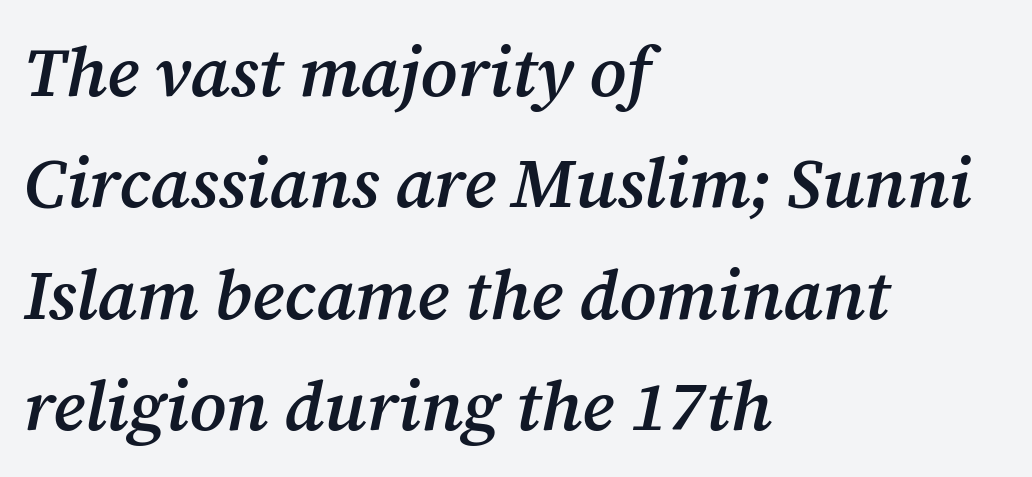
The lettering tilts uniformly, giving the passage an italic look. The letters advance in unequal steps, a hallmark of proportional type. Yep, those are serifs on the letters. These lines keep a tight, regular rhythm from letter to letter. This rendering uses left alignment, leaving the right contour irregular.
